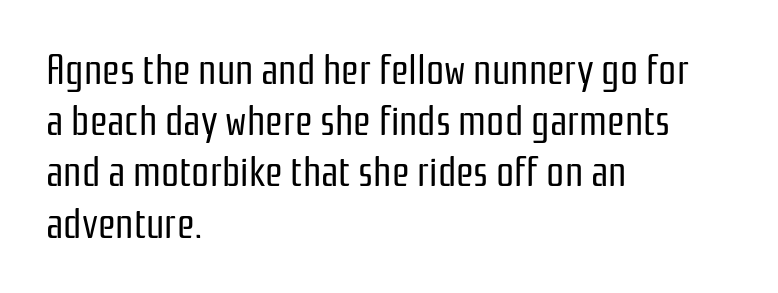
Do the characters align in a grid? No, the font is proportional. The text was rendered using a sans face with plain stroke endings. Ink coverage per letter is moderate at most. Horizontally, the lines are justified to the leading edge only. The specimen omits any rule beneath the text block's lines.
